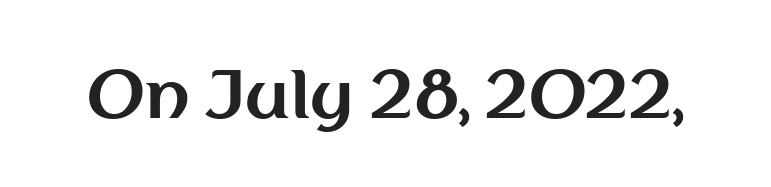
{"serif": "no", "italic": "no", "bold": "yes", "weight": "bold", "width": "normal", "stroke_contrast": "medium", "x_height": "medium", "monospaced": "no", "underline": "no", "letter_spacing": "normal", "letter_spacing_em": 0.0, "glyph_px": 65}
